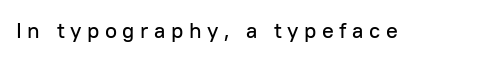
The image shows 22 px text type, upright; set unusually wide letter spacing (+0.25 em), not underlined.
